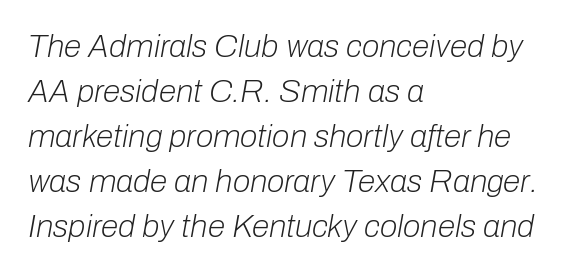
{"italic": "yes", "lean": "right", "slant_degrees": 10, "bold": "no", "weight": "light", "width": "normal", "stroke_contrast": "low", "x_height": "medium", "monospaced": "no", "underline": "no", "align": "left", "line_spacing": "normal", "line_spacing_ratio": 1.41, "letter_spacing": "normal", "letter_spacing_em": 0.0, "glyph_px": 32}
